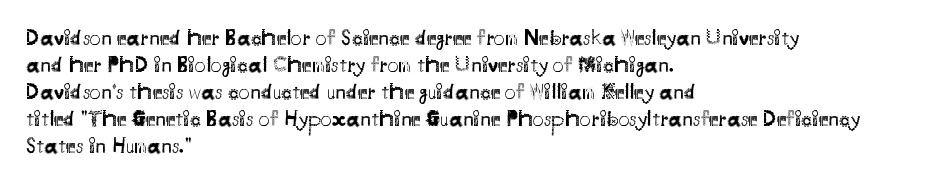
Q: Is the text bold? A: No.
Q: Is the text italic (slanted)? A: No, it is upright.
Q: Is the text underlined? A: No.
Q: How is the paragraph aligned? A: Left-aligned.
Q: Is the spacing between letters normal or unusually wide? A: Normal.
